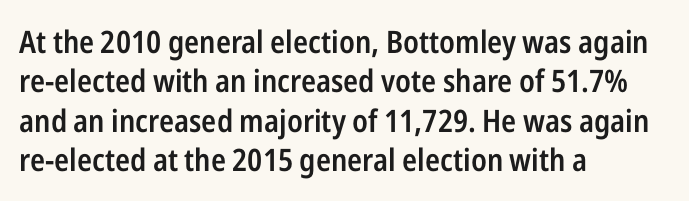
Q: Is the text bold? A: Semi-bold.
Q: Is the text italic (slanted)? A: No, it is upright.
Q: Is the typeface a serif or a sans-serif typeface? A: Sans-serif.
Q: Is the text underlined? A: No.
Q: How is the paragraph aligned? A: Left-aligned.
Q: Is the spacing between letters normal or unusually wide? A: Normal.
Q: Is the spacing between lines tight, normal or loose? A: Normal.
Q: Width (condensed, normal, or wide)? A: Condensed.
Q: Stroke contrast? A: Low.
Q: x-height? A: Medium.
Q: Monospaced? A: No.
